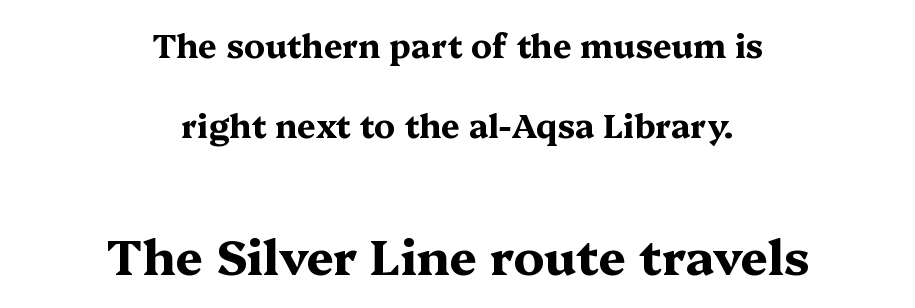
These lines keep a tight, regular rhythm from letter to letter. Is there any slant? The stems are plumb. Do the characters align in a grid? No, the font is proportional. Which chunk is bigger? The second one — the bottom block dwarfs the top. I'd call this a serif setting — the letters wear small feet. Check the space under the baseline: it is left empty.
